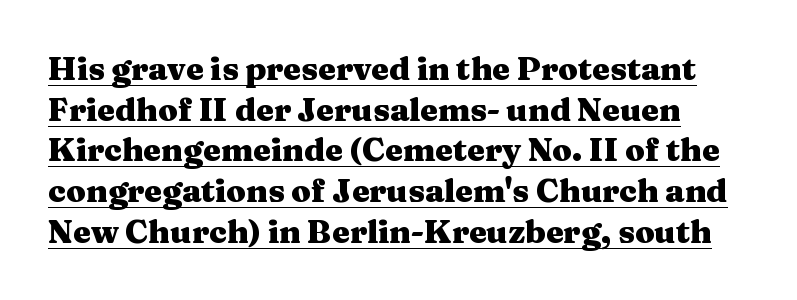
{"serif": "yes", "italic": "no", "bold": "yes", "weight": "heavy", "width": "wide", "stroke_contrast": "medium", "x_height": "medium", "monospaced": "no", "underline": "yes", "line_spacing": "normal", "line_spacing_ratio": 1.27, "letter_spacing": "normal", "letter_spacing_em": 0.0, "glyph_px": 32}
